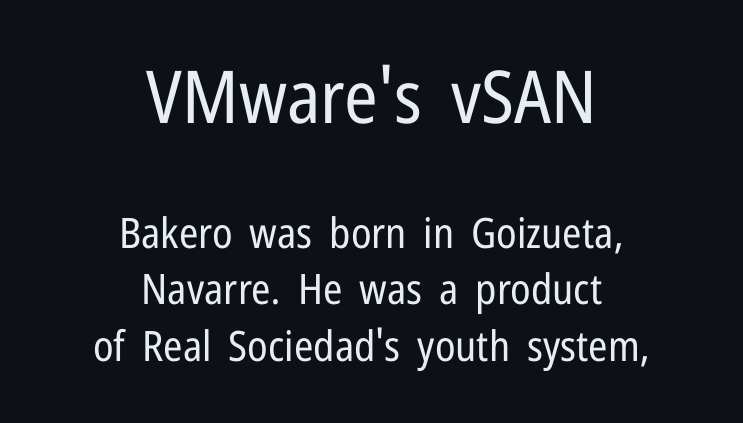
The image shows 73 px regular-weight, condensed sans-serif type, upright; set centered, normal line spacing (1.34x), normal letter spacing, not underlined; the first (top) block is 1.74x larger; low stroke contrast and a medium x-height.
